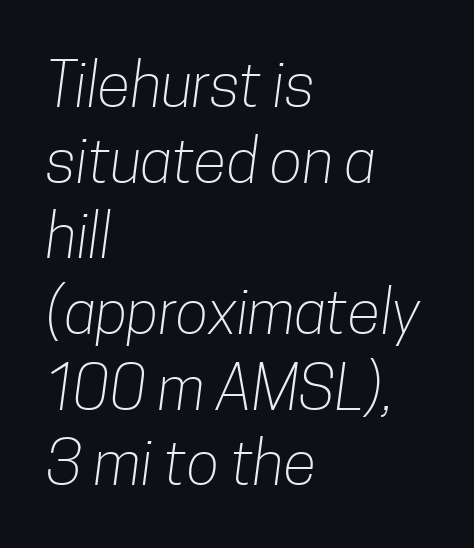
Serifs: no, the terminals of the letterforms are clean. Honestly, there is no underline to notice here at all. This reads as an unemphasized weight, regular at the heaviest. Look at the tracking — it's just the regular setting, nothing added. The rendering uses natural spacing where letterforms have individual widths. Layout note: lines flush left.
